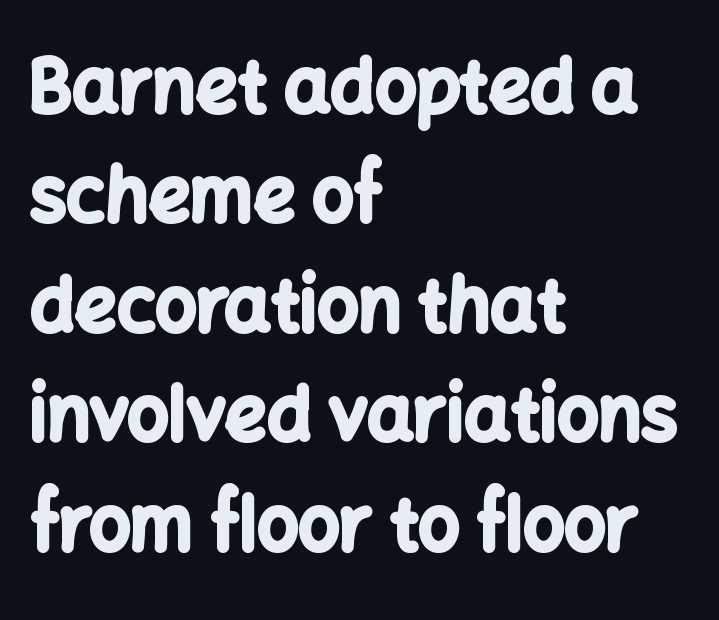
Q: Is the text bold? A: Yes.
Q: Is the text italic (slanted)? A: No, it is upright.
Q: Is the typeface a serif or a sans-serif typeface? A: Sans-serif.
Q: Is the text underlined? A: No.
Q: How is the paragraph aligned? A: Left-aligned.
Q: Is the spacing between letters normal or unusually wide? A: Normal.
Q: Is the spacing between lines tight, normal or loose? A: Normal.
Q: Width (condensed, normal, or wide)? A: Normal.
Q: Stroke contrast? A: Low.
Q: x-height? A: Medium.
Q: Monospaced? A: No.
